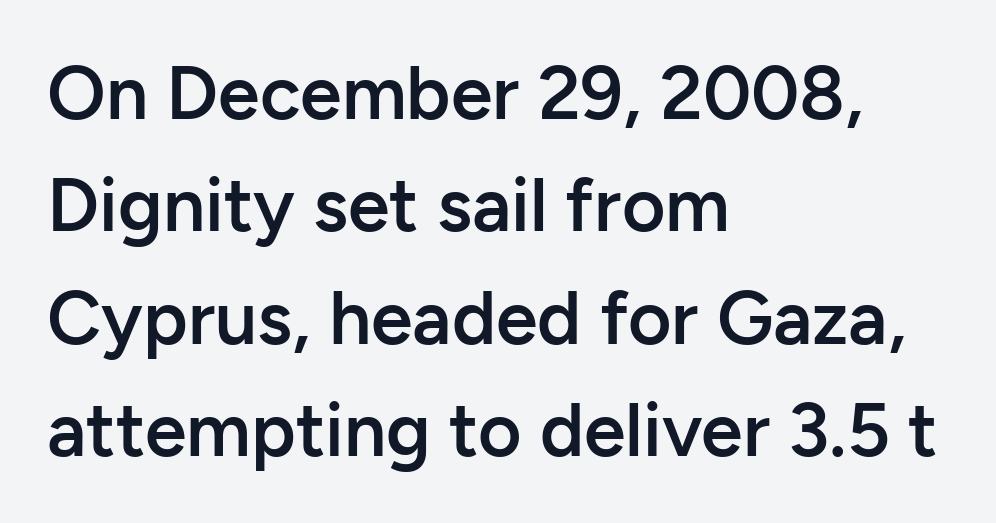
Evenly set lines give the paragraph a standard silhouette. Think of a printed novel: that variable character pitch is what you see here. These lines carry some extra weight — a demibold, not a full bold. Unlike a traditional serif, this face leaves its strokes unadorned. A clean baseline with only descenders dipping below it. There is no visible air inserted between adjacent glyphs.
